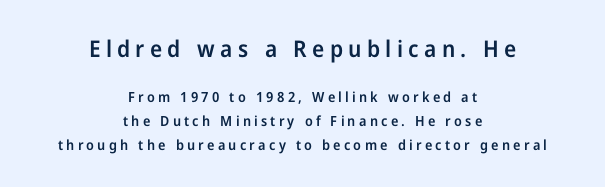
{"italic": "no", "bold": "semi", "underline": "no", "align": "center", "line_spacing": "normal", "line_spacing_ratio": 1.7, "letter_spacing": "wide", "letter_spacing_em": 0.23, "larger_block": "first", "size_ratio": 1.64, "glyph_px": 23}
